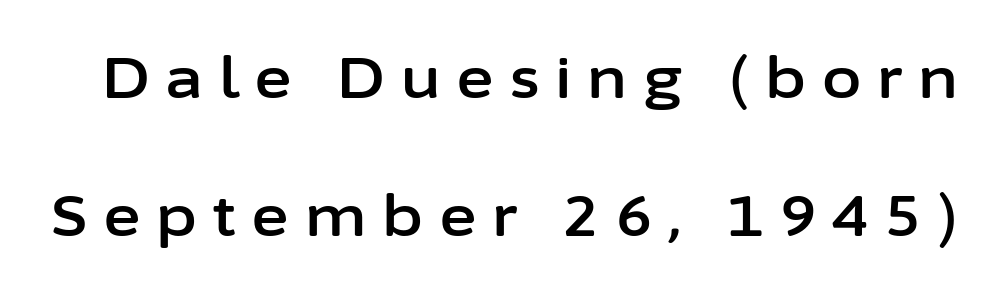
Rows of type keep a wide berth in the vertical direction. The zone under the glyphs is completely vacant. Letter spacing: wide. A roman cut, with each character standing at attention.
